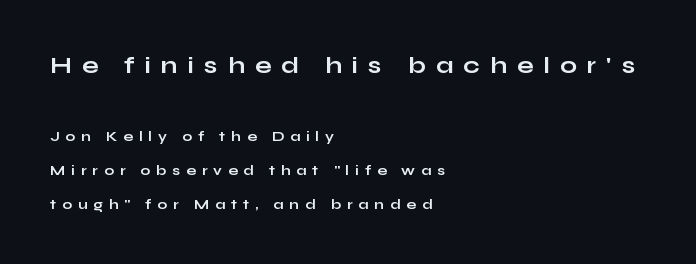
Q: Is the text bold? A: Yes.
Q: Is the text italic (slanted)? A: No, it is upright.
Q: Is the text underlined? A: No.
Q: How is the paragraph aligned? A: Left-aligned.
Q: Is the spacing between letters normal or unusually wide? A: Unusually wide.
Q: Is the spacing between lines tight, normal or loose? A: Loose.
Q: Which block of text is set in a larger size, the first (top) or the second (bottom)? A: The first (top) one.
